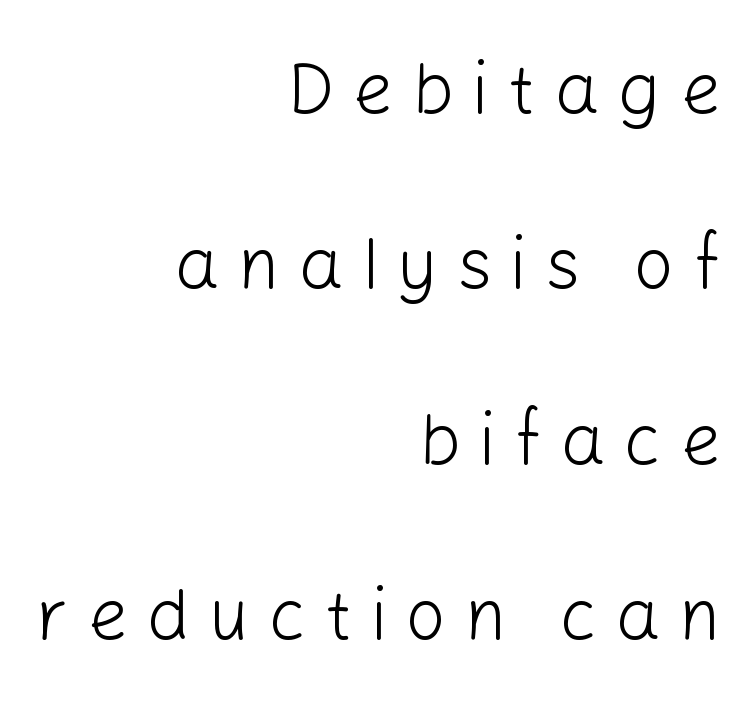
Q: Is the text bold? A: No.
Q: Is the text italic (slanted)? A: No, it is upright.
Q: Is the typeface a serif or a sans-serif typeface? A: Sans-serif.
Q: Is the text underlined? A: No.
Q: How is the paragraph aligned? A: Right-aligned.
Q: Is the spacing between letters normal or unusually wide? A: Unusually wide.
Q: Is the spacing between lines tight, normal or loose? A: Loose.
Q: Width (condensed, normal, or wide)? A: Normal.
Q: Stroke contrast? A: Low.
Q: x-height? A: Medium.
Q: Monospaced? A: No.
